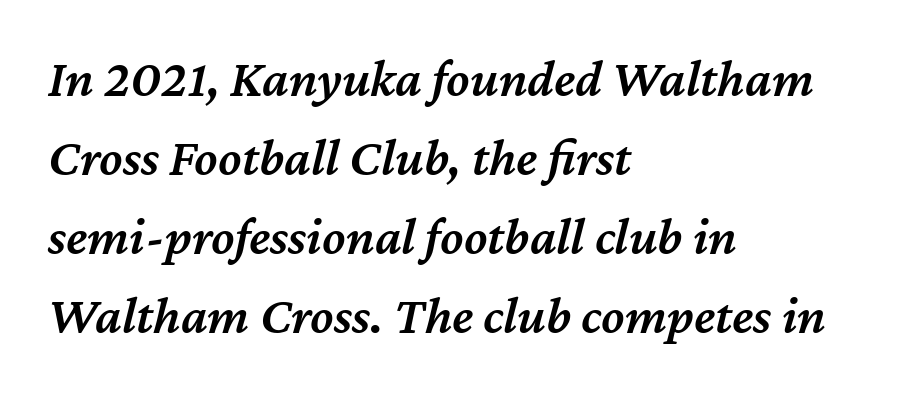
{"italic": "yes", "lean": "right", "slant_degrees": 12, "bold": "semi", "weight": "semibold", "width": "normal", "stroke_contrast": "medium", "x_height": "medium", "monospaced": "no", "underline": "no", "align": "left", "line_spacing": "normal", "line_spacing_ratio": 1.49, "letter_spacing": "normal", "letter_spacing_em": 0.0, "glyph_px": 53}
